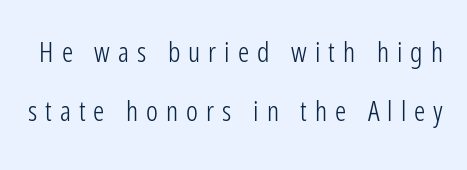
The image shows 28 px light, condensed sans-serif type, upright; set loose line spacing (2.1x), unusually wide letter spacing (+0.29 em), not underlined; low stroke contrast and a medium x-height.
